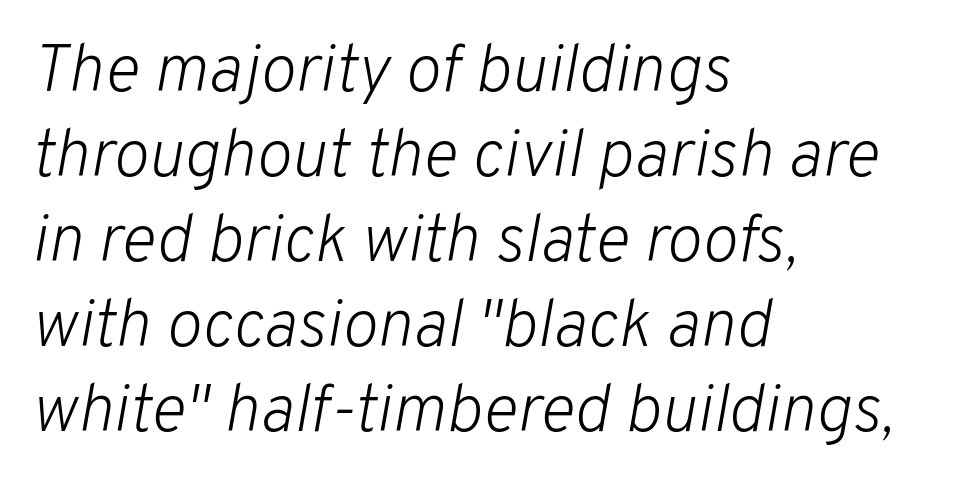
The image shows 67 px light type, italic (leaning right); set left-aligned, normal line spacing (1.27x), normal letter spacing, not underlined; low stroke contrast and a medium x-height.
